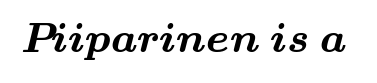
The strip under each line holds only bare page. Here the glyphs are tracked normally, forming tight word shapes. Letterform terminals end in serifs throughout the passage. The sample has been set heavy, in full bold. Varying glyph widths throughout — classic text-font behaviour.
